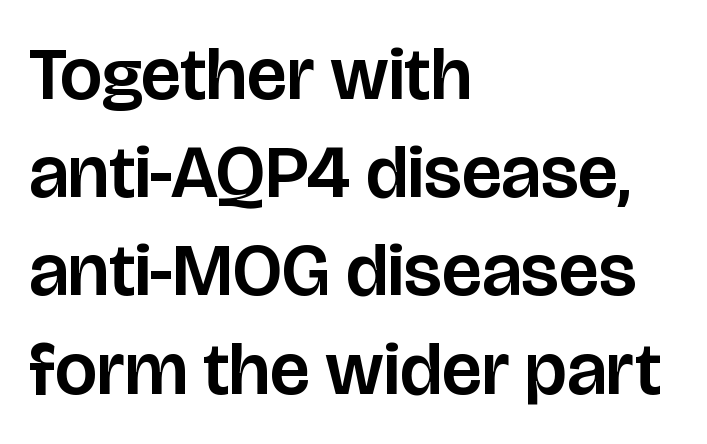
One glance says typical: line gaps are just what's usual. Each row of text sits above clean, open space. The face used here is proportionally spaced, like ordinary book or web type. Between one letter and the next there's only the usual sliver of space.
